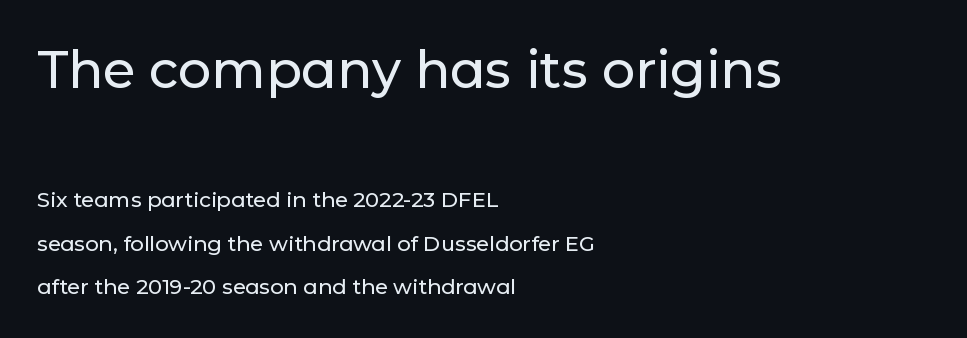
Spacing between characters is what you'd get straight out of the box. You can tell from the bare stems that sans-serif type was used. When letters stand straight like this, we call the style roman or upright. Is this a fixed-width face? No — the glyphs have proportional, varying widths.
